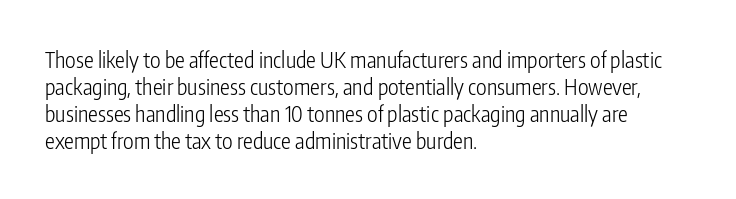
Q: Is the text bold? A: No.
Q: Is the text italic (slanted)? A: No, it is upright.
Q: Is the text underlined? A: No.
Q: How is the paragraph aligned? A: Left-aligned.
Q: Is the spacing between letters normal or unusually wide? A: Normal.
